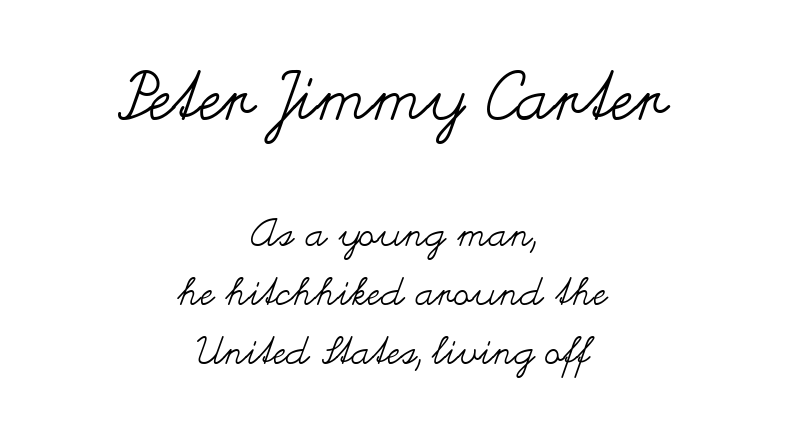
{"bold": "no", "weight": "regular", "width": "wide", "stroke_contrast": "medium", "x_height": "small", "monospaced": "no", "underline": "no", "align": "center", "line_spacing": "normal", "line_spacing_ratio": 1.55, "letter_spacing": "normal", "letter_spacing_em": 0.0, "larger_block": "first", "size_ratio": 1.76, "glyph_px": 67}
